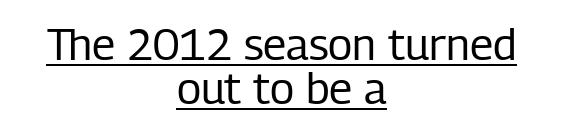
The letterforms sit at book weight or below. A rule runs beneath these lines of type. Vertically, the passage feels compressed, each row crowding the next. Glyph-to-glyph distance matches everyday printed text. Note the varied advance widths — an 'i' is clearly narrower than an 'm'.
